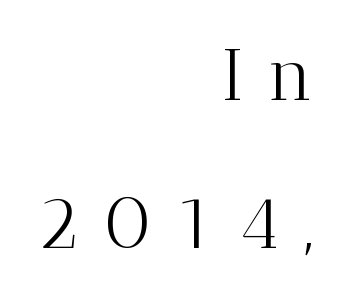
{"serif": "yes", "italic": "no", "bold": "no", "weight": "light", "width": "normal", "stroke_contrast": "medium", "x_height": "medium", "monospaced": "no", "underline": "no", "align": "right", "line_spacing": "loose", "line_spacing_ratio": 2.03, "letter_spacing": "wide", "letter_spacing_em": 0.33, "glyph_px": 73}
